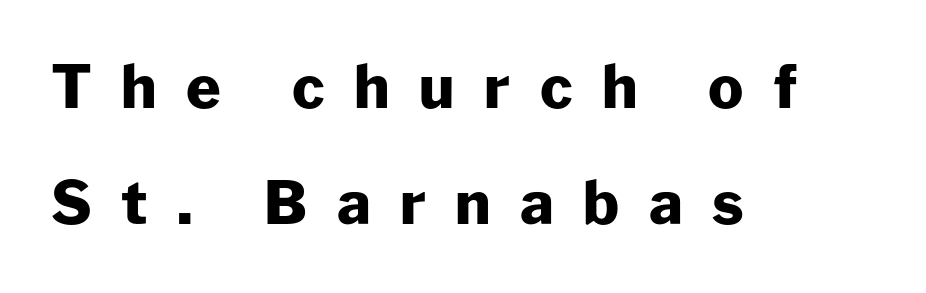
The image shows 59 px heavy sans-serif type, upright; set left-aligned, loose line spacing (1.97x), unusually wide letter spacing (+0.5 em), not underlined; low stroke contrast and a medium x-height.
